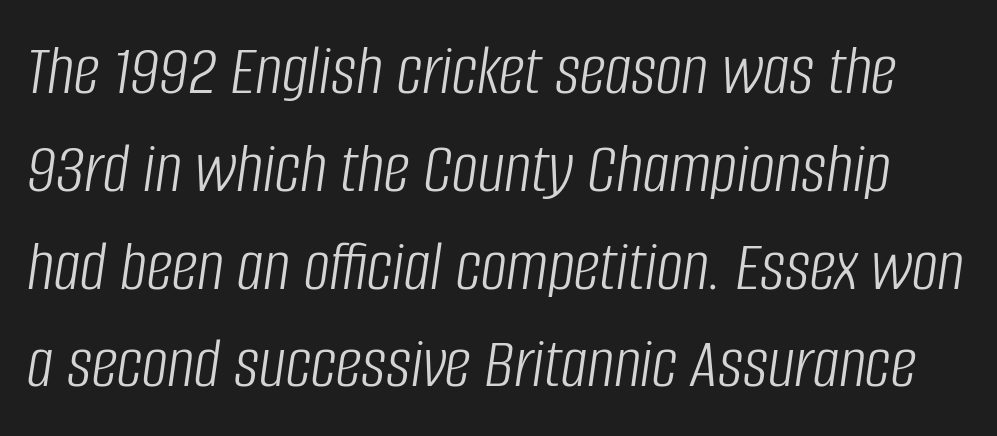
{"italic": "yes", "lean": "right", "slant_degrees": 8, "bold": "no", "weight": "light", "width": "condensed", "stroke_contrast": "low", "x_height": "large", "monospaced": "no", "underline": "no", "line_spacing": "normal", "line_spacing_ratio": 1.34, "letter_spacing": "normal", "letter_spacing_em": 0.0, "glyph_px": 73}
